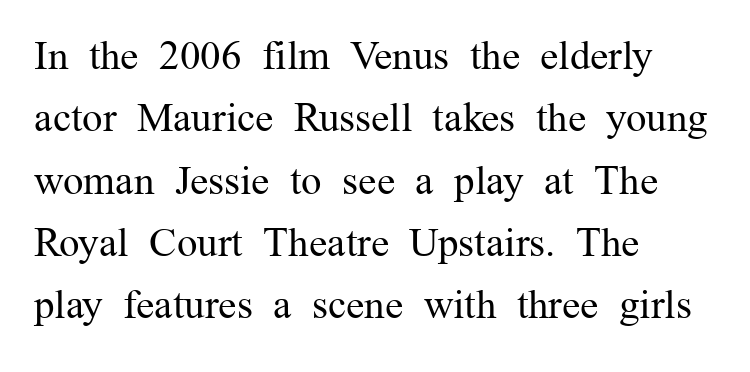
Q: Is the text bold? A: No.
Q: Is the text italic (slanted)? A: No, it is upright.
Q: Is the typeface a serif or a sans-serif typeface? A: Serif.
Q: Is the text underlined? A: No.
Q: How is the paragraph aligned? A: Left-aligned.
Q: Is the spacing between letters normal or unusually wide? A: Normal.
Q: Is the spacing between lines tight, normal or loose? A: Normal.
Q: Width (condensed, normal, or wide)? A: Normal.
Q: Stroke contrast? A: Medium.
Q: x-height? A: Medium.
Q: Monospaced? A: No.
